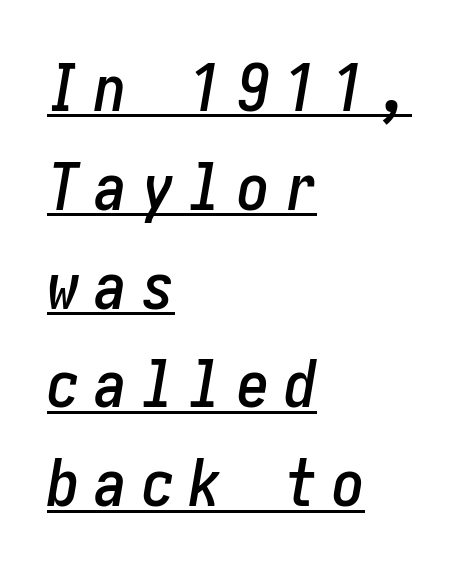
The image shows 65 px condensed type, italic (leaning right); set left-aligned, normal line spacing (1.52x), unusually wide letter spacing (+0.23 em), underlined; low stroke contrast and a medium x-height.
